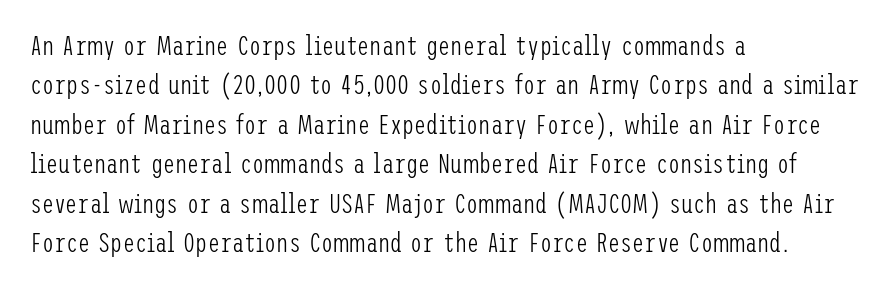
Q: Is the text bold? A: No.
Q: Is the text italic (slanted)? A: No, it is upright.
Q: Is the text underlined? A: No.
Q: How is the paragraph aligned? A: Left-aligned.
Q: Is the spacing between letters normal or unusually wide? A: Normal.
Q: Is the spacing between lines tight, normal or loose? A: Normal.
